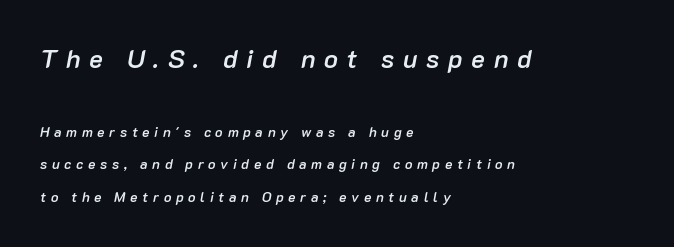
Looking at the ascenders, they clearly lean. This block would shrink considerably if given ordinary leading; it's expanded now. The first block has been scaled up relative to the second. Emphasis by weight is partial: semibold.
